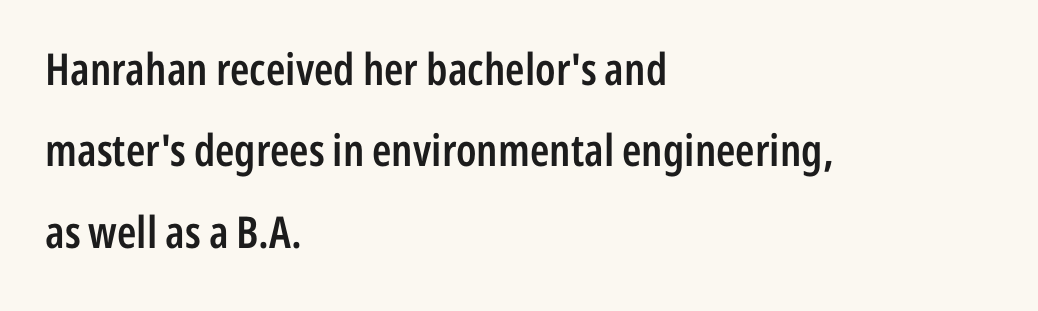
You could not count columns in this text — the font is proportionally spaced. Any mark beneath the type? The region is blank. Unlike a traditional serif, this face leaves its strokes unadorned. Standard letterfit; no display-style spreading of the glyphs. Ascenders rise straight up at ninety degrees. Horizontally, the lines are justified to the leading edge only.
